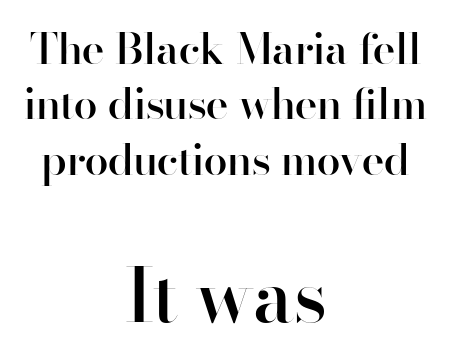
Q: Is the text bold? A: Semi-bold.
Q: Is the text italic (slanted)? A: No, it is upright.
Q: Is the typeface a serif or a sans-serif typeface? A: Sans-serif.
Q: Is the text underlined? A: No.
Q: How is the paragraph aligned? A: Centered.
Q: Is the spacing between letters normal or unusually wide? A: Normal.
Q: Is the spacing between lines tight, normal or loose? A: Normal.
Q: Which block of text is set in a larger size, the first (top) or the second (bottom)? A: The second (bottom) one.
Q: Width (condensed, normal, or wide)? A: Normal.
Q: Stroke contrast? A: High.
Q: x-height? A: Small.
Q: Monospaced? A: No.
